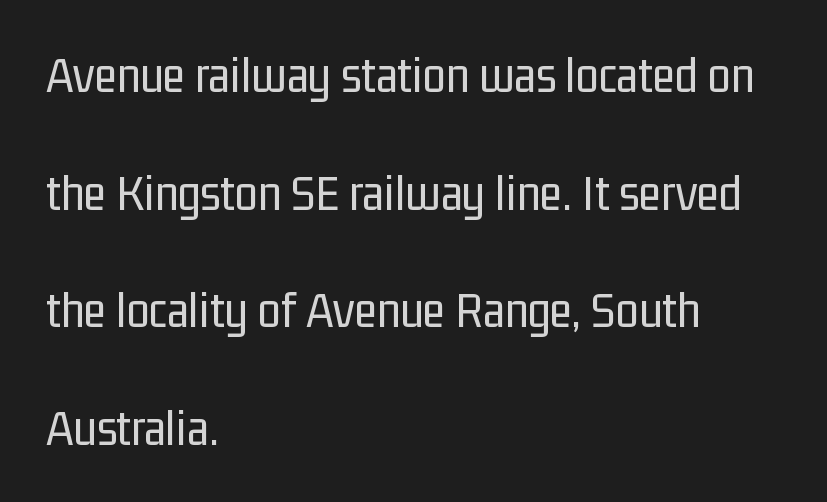
The image shows 52 px regular-weight, condensed sans-serif type, upright; set left-aligned, loose line spacing (2.26x), normal letter spacing, not underlined; low stroke contrast and a medium x-height.
